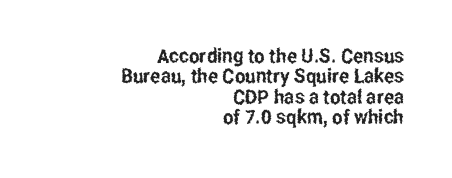
{"italic": "no", "underline": "no", "align": "right", "line_spacing": "tight", "line_spacing_ratio": 1.02, "letter_spacing": "normal", "letter_spacing_em": 0.0, "glyph_px": 20}
